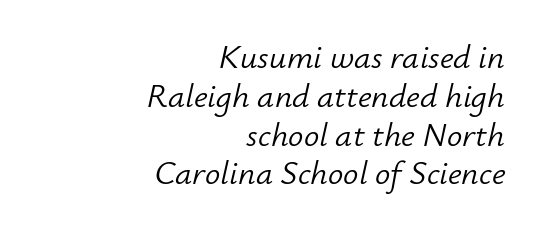
{"italic": "yes", "lean": "right", "slant_degrees": 12, "bold": "no", "weight": "light", "width": "normal", "stroke_contrast": "low", "x_height": "small", "monospaced": "no", "underline": "no", "align": "right", "line_spacing": "tight", "line_spacing_ratio": 1.14, "letter_spacing": "normal", "letter_spacing_em": 0.0, "glyph_px": 34}
